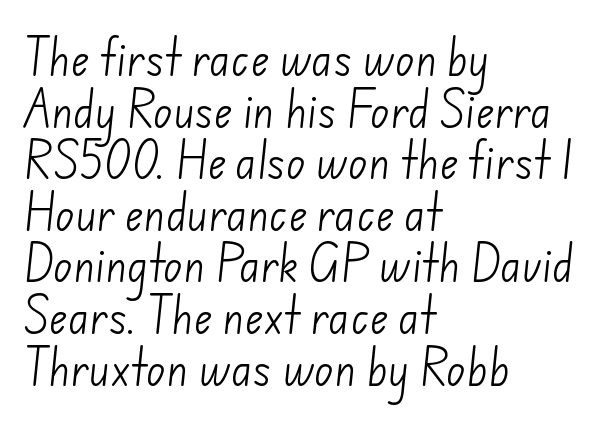
{"serif": "no", "bold": "no", "weight": "light", "width": "normal", "stroke_contrast": "low", "x_height": "small", "monospaced": "no", "underline": "no", "align": "left", "line_spacing": "normal", "line_spacing_ratio": 1.29, "letter_spacing": "normal", "letter_spacing_em": 0.0, "glyph_px": 40}
